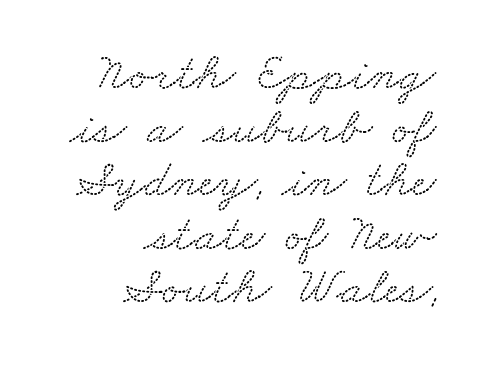
{"serif": "yes", "width": "wide", "stroke_contrast": "low", "x_height": "small", "monospaced": "no", "underline": "no", "align": "right", "line_spacing": "tight", "line_spacing_ratio": 1.03, "letter_spacing": "normal", "letter_spacing_em": 0.0, "glyph_px": 52}
